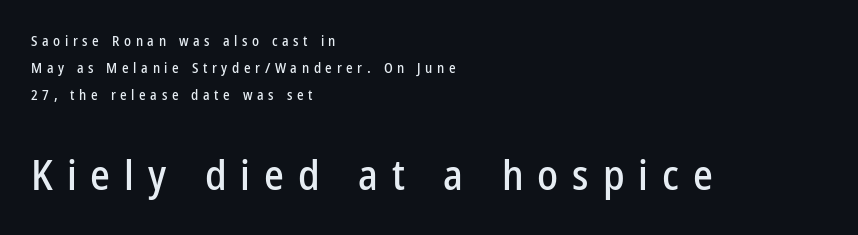
{"serif": "no", "italic": "no", "width": "condensed", "stroke_contrast": "low", "x_height": "medium", "monospaced": "no", "underline": "no", "align": "left", "line_spacing": "loose", "line_spacing_ratio": 1.92, "letter_spacing": "wide", "letter_spacing_em": 0.33, "larger_block": "second", "size_ratio": 3.0, "glyph_px": 42}
